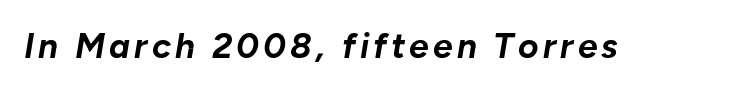
{"italic": "yes", "lean": "right", "slant_degrees": 10, "bold": "yes", "weight": "bold", "width": "normal", "stroke_contrast": "low", "x_height": "medium", "monospaced": "no", "underline": "no", "glyph_px": 35}
